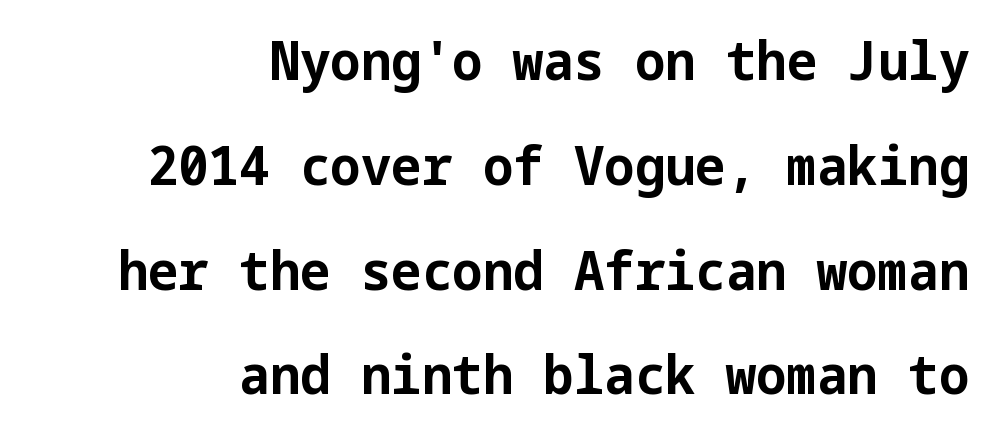
The image shows 54 px bold sans-serif type, upright; set right-aligned, loose line spacing (1.94x), normal letter spacing, not underlined; low stroke contrast and a medium x-height.
